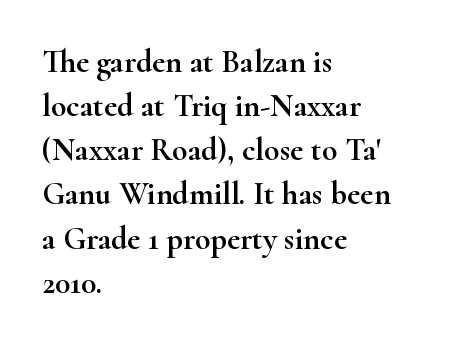
Q: Is the text italic (slanted)? A: No, it is upright.
Q: Is the typeface a serif or a sans-serif typeface? A: Serif.
Q: Is the text underlined? A: No.
Q: How is the paragraph aligned? A: Left-aligned.
Q: Is the spacing between letters normal or unusually wide? A: Normal.
Q: Is the spacing between lines tight, normal or loose? A: Normal.
Q: Width (condensed, normal, or wide)? A: Wide.
Q: Stroke contrast? A: High.
Q: x-height? A: Small.
Q: Monospaced? A: No.
